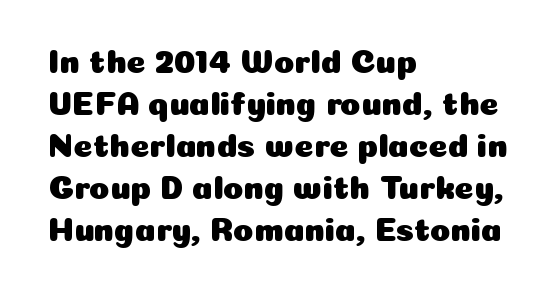
Q: Is the text italic (slanted)? A: No, it is upright.
Q: Is the typeface a serif or a sans-serif typeface? A: Sans-serif.
Q: Is the text underlined? A: No.
Q: How is the paragraph aligned? A: Left-aligned.
Q: Is the spacing between letters normal or unusually wide? A: Normal.
Q: Is the spacing between lines tight, normal or loose? A: Normal.
Q: Width (condensed, normal, or wide)? A: Normal.
Q: Stroke contrast? A: Low.
Q: x-height? A: Medium.
Q: Monospaced? A: No.
